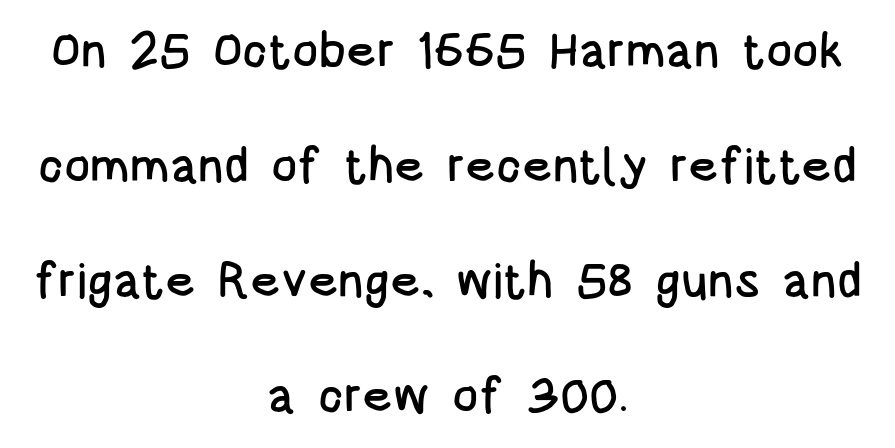
{"serif": "no", "italic": "no", "width": "condensed", "stroke_contrast": "low", "x_height": "large", "monospaced": "no", "underline": "no", "align": "center", "line_spacing": "loose", "line_spacing_ratio": 2.35, "letter_spacing": "normal", "letter_spacing_em": 0.0, "glyph_px": 49}
